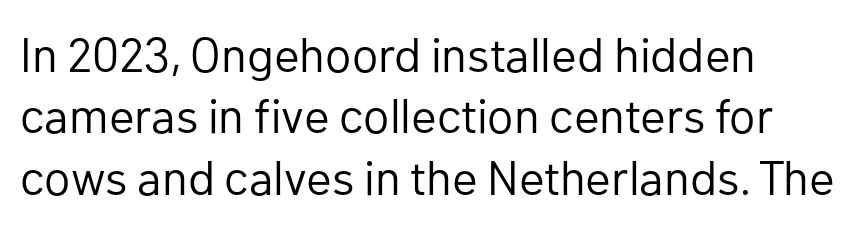
{"serif": "no", "italic": "no", "bold": "no", "weight": "regular", "width": "normal", "stroke_contrast": "low", "x_height": "medium", "monospaced": "no", "underline": "no", "align": "left", "line_spacing": "normal", "line_spacing_ratio": 1.28, "letter_spacing": "normal", "letter_spacing_em": 0.0, "glyph_px": 48}
